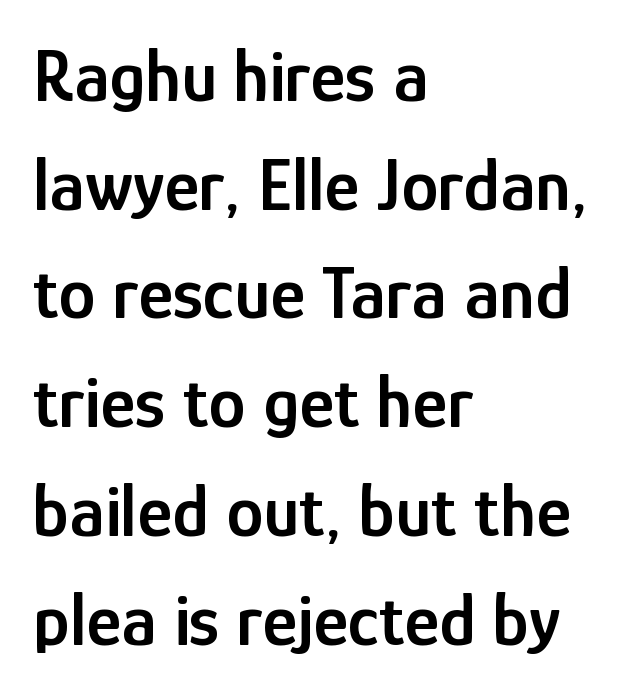
The passage shown has conventional tracking throughout. What's the leading like? Ordinary, nothing unusual. The paragraph has a hard left edge and a soft right edge. Designer's note — italics off, roman on. This sample has the flowing, uneven cadence of proportional lettering.
